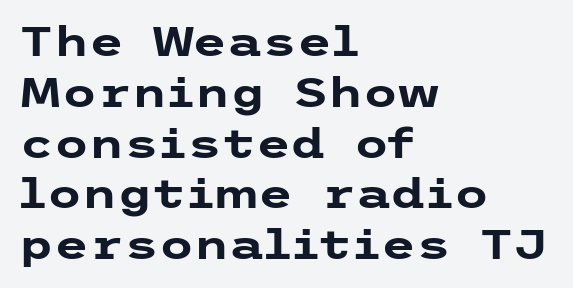
The type sits square on the baseline with zero lean. What stands out about the letter spacing? Nothing — it is the standard amount. Any mark beneath the type? The region is blank. Which margin do the lines hug? The left one — the right edge is uneven.
